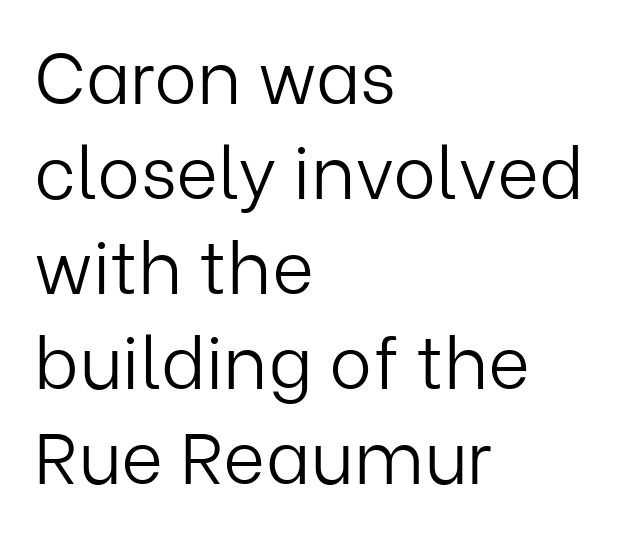
Q: Is the text bold? A: No.
Q: Is the text italic (slanted)? A: No, it is upright.
Q: Is the typeface a serif or a sans-serif typeface? A: Sans-serif.
Q: Is the text underlined? A: No.
Q: How is the paragraph aligned? A: Left-aligned.
Q: Is the spacing between letters normal or unusually wide? A: Normal.
Q: Is the spacing between lines tight, normal or loose? A: Normal.
Q: Width (condensed, normal, or wide)? A: Normal.
Q: Stroke contrast? A: Low.
Q: x-height? A: Medium.
Q: Monospaced? A: No.
